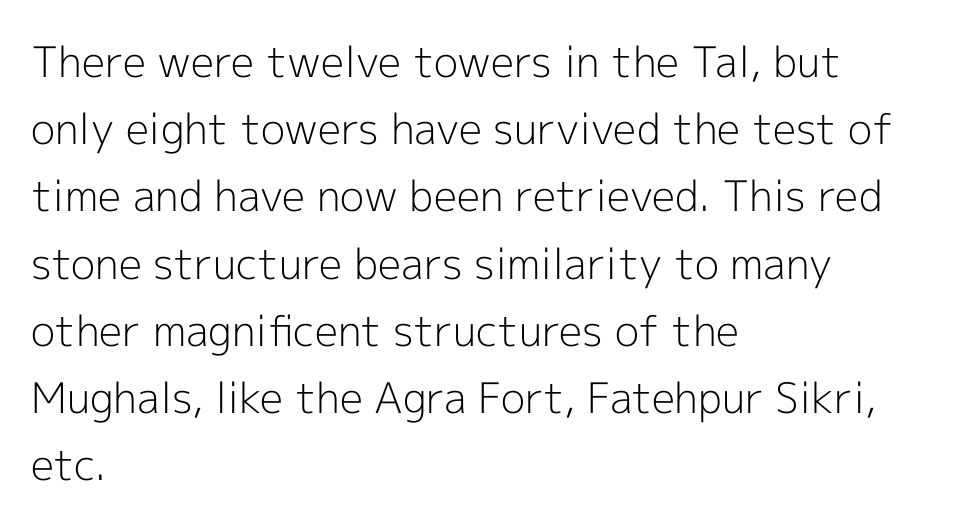
The image shows 42 px light sans-serif type, upright; set left-aligned, normal line spacing (1.6x), normal letter spacing, not underlined; a medium x-height.
